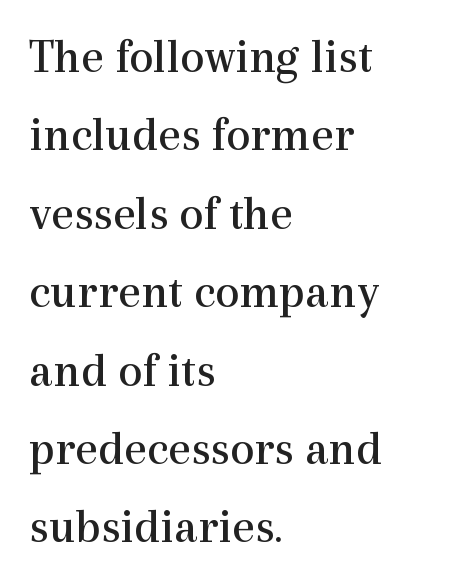
The image shows 49 px regular-weight serif type, upright; set left-aligned, normal line spacing (1.6x), normal letter spacing, not underlined; a medium x-height.
